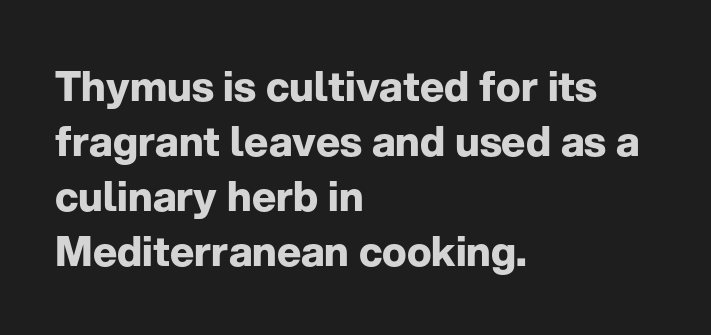
The image shows 41 px bold sans-serif type, upright; set left-aligned, normal line spacing (1.34x), normal letter spacing, not underlined; low stroke contrast and a medium x-height.
